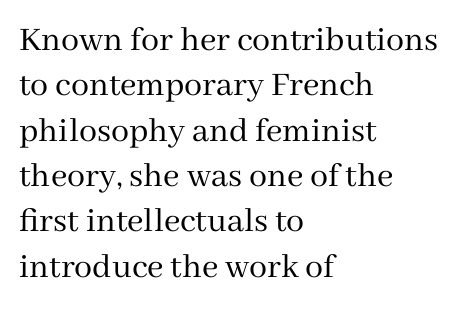
This is not heavy type; no bold has been used. A student would call this left alignment; a typographer would say flush left, rag right. Posture: upright roman. The passage shown has conventional tracking throughout. The passage shown is typed in a proportional face where columns would drift. Regarding leading, the lines here are spaced in the standard way.
